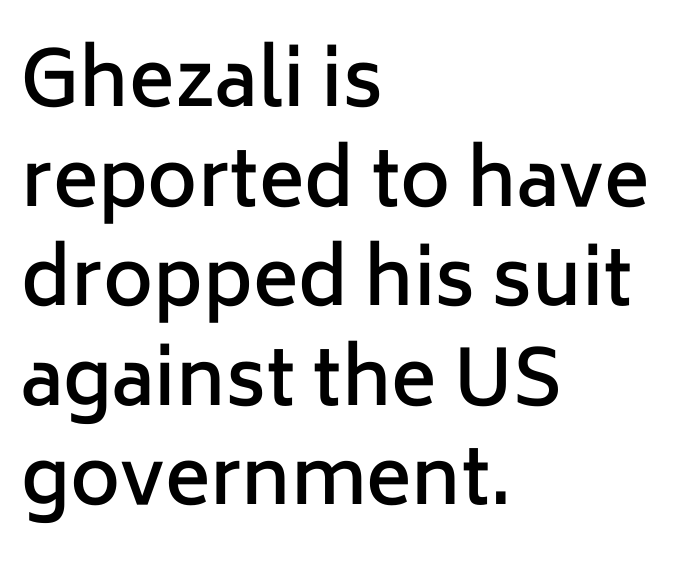
{"serif": "no", "italic": "no", "bold": "semi", "weight": "semibold", "width": "normal", "stroke_contrast": "low", "x_height": "medium", "monospaced": "no", "underline": "no", "align": "left", "line_spacing": "normal", "line_spacing_ratio": 1.31, "letter_spacing": "normal", "letter_spacing_em": 0.0, "glyph_px": 76}
